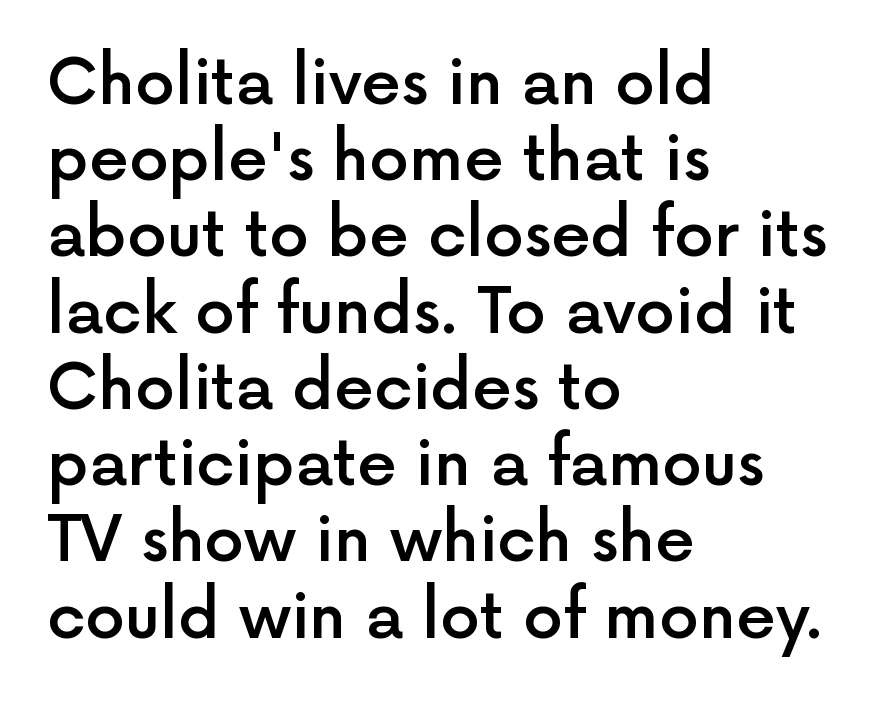
The letters advance in unequal steps, a hallmark of proportional type. The characters display no serif detailing; their extremities are plain. Reading down the block, your eye returns to a fixed left position each line. Typographic density is moderately raised because the face is semibold.
